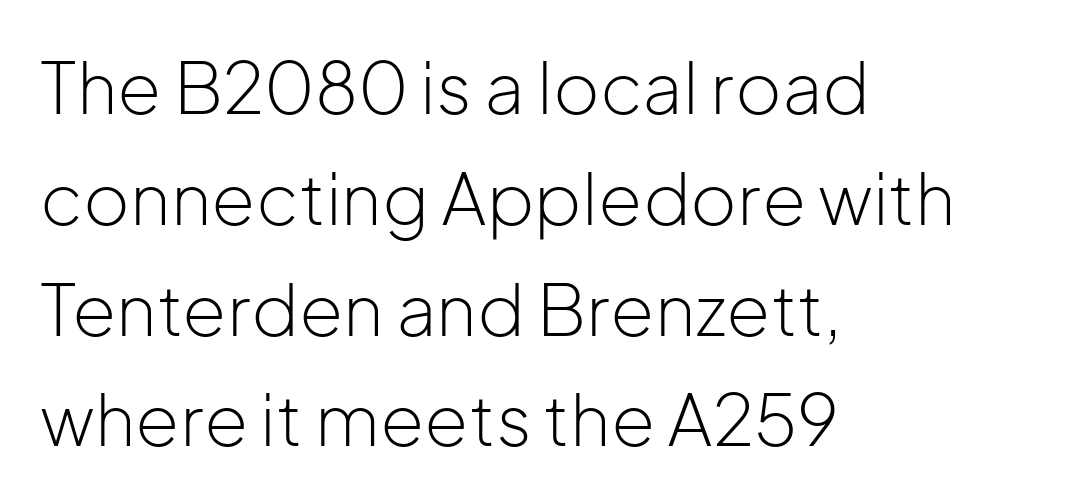
The face used here is a sans, in the tradition of grotesques and geometrics. In terms of letterspacing, this is plain default setting. Spacing verdict: proportional, widths tailored to each character. These lines stack with their left ends in a neat column. Nobody drew a line under any word here. The letters stand upright; this is a roman face.
